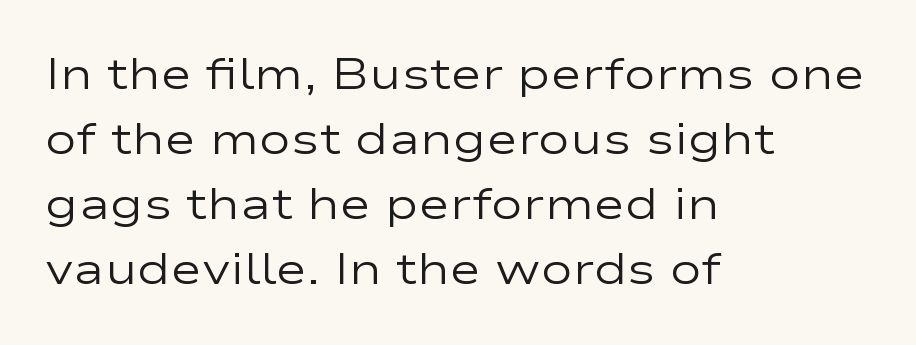
{"serif": "no", "italic": "no", "bold": "no", "weight": "regular", "width": "wide", "stroke_contrast": "low", "x_height": "medium", "monospaced": "no", "underline": "no", "align": "left", "line_spacing": "normal", "line_spacing_ratio": 1.51, "letter_spacing": "normal", "letter_spacing_em": 0.0, "glyph_px": 43}
